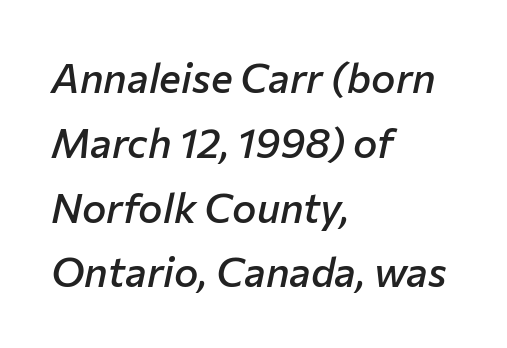
Does the leading feel generous? No, just average. Observe the lean: these are italic letterforms. Varying glyph widths throughout — classic text-font behaviour. Line beginnings align vertically; line endings do not. The specimen omits any rule beneath the text block's lines. What stands out about the letter spacing? Nothing — it is the standard amount.
